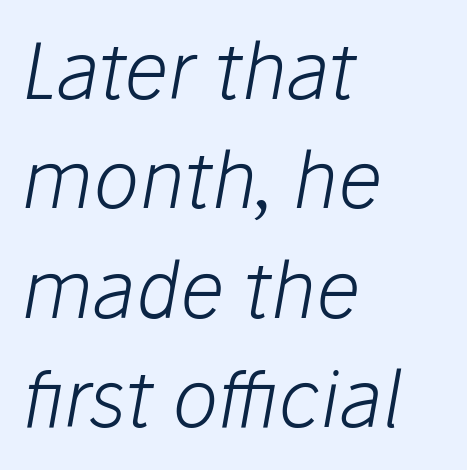
The image shows 77 px light type, italic (leaning right); set left-aligned, normal line spacing (1.42x), normal letter spacing, not underlined; low stroke contrast and a medium x-height.
